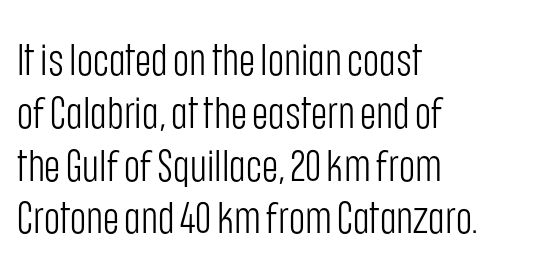
The image shows 44 px light, condensed sans-serif type, upright; set left-aligned, line spacing 1.2x, normal letter spacing, not underlined; low stroke contrast and a large x-height.
